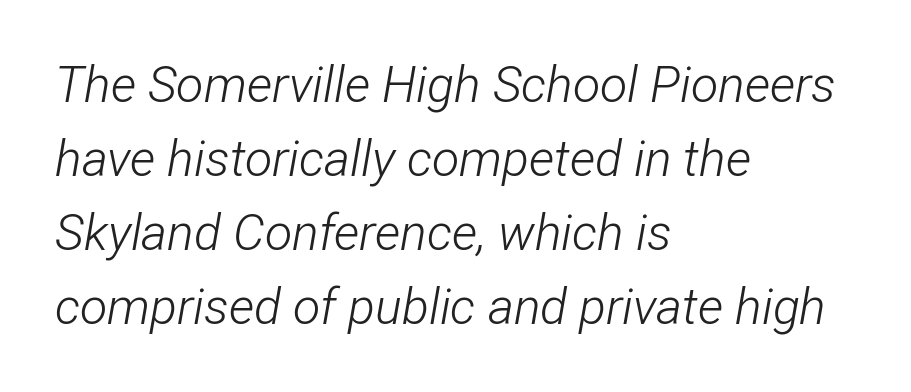
The image shows 50 px light, condensed type, italic (leaning right); set left-aligned, normal line spacing (1.48x), normal letter spacing, not underlined; low stroke contrast and a medium x-height.
